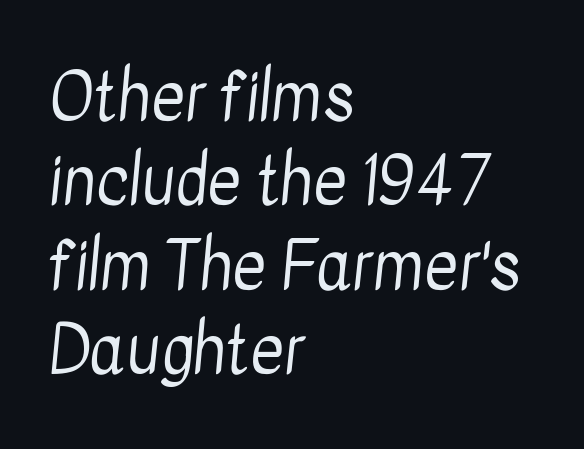
Q: Is the text bold? A: No.
Q: Is the typeface a serif or a sans-serif typeface? A: Sans-serif.
Q: Is the text underlined? A: No.
Q: How is the paragraph aligned? A: Left-aligned.
Q: Is the spacing between letters normal or unusually wide? A: Normal.
Q: Is the spacing between lines tight, normal or loose? A: Normal.
Q: Width (condensed, normal, or wide)? A: Condensed.
Q: Stroke contrast? A: Low.
Q: x-height? A: Medium.
Q: Monospaced? A: No.
